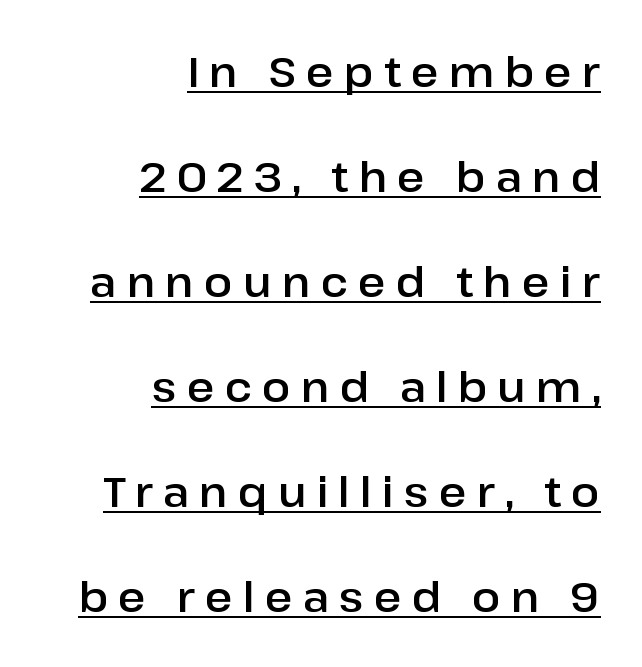
Q: Is the text italic (slanted)? A: No, it is upright.
Q: Is the typeface a serif or a sans-serif typeface? A: Sans-serif.
Q: Is the text underlined? A: Yes.
Q: How is the paragraph aligned? A: Right-aligned.
Q: Is the spacing between letters normal or unusually wide? A: Unusually wide.
Q: Is the spacing between lines tight, normal or loose? A: Loose.
Q: Width (condensed, normal, or wide)? A: Normal.
Q: Stroke contrast? A: Low.
Q: x-height? A: Medium.
Q: Monospaced? A: No.
